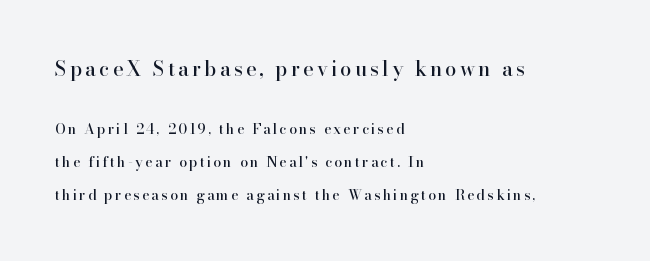
{"italic": "no", "underline": "no", "align": "left", "line_spacing": "loose", "line_spacing_ratio": 2.38, "larger_block": "first", "size_ratio": 1.43, "glyph_px": 20}
